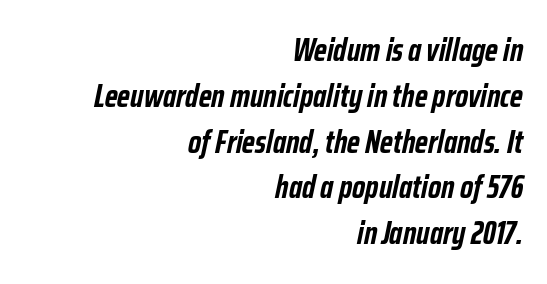
The image shows 32 px semibold, condensed type, italic (leaning right); set right-aligned, normal line spacing (1.43x), normal letter spacing, not underlined; low stroke contrast and a medium x-height.
